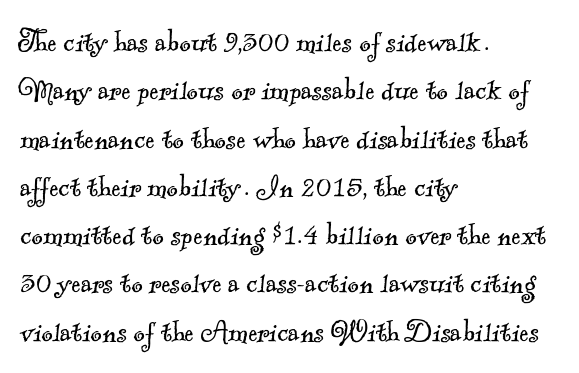
Words appear dense and cohesive because spacing is normal. The typeface has the unassuming heft of standard copy or less. Note the varied advance widths — an 'i' is clearly narrower than an 'm'. Little horizontal feet cap the strokes, marking this as serif type.
